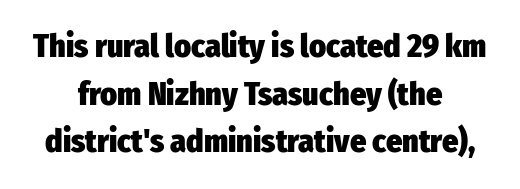
The image shows 32 px heavy, condensed sans-serif type, upright; set centered, normal line spacing (1.49x), normal letter spacing, not underlined; low stroke contrast and a medium x-height.
